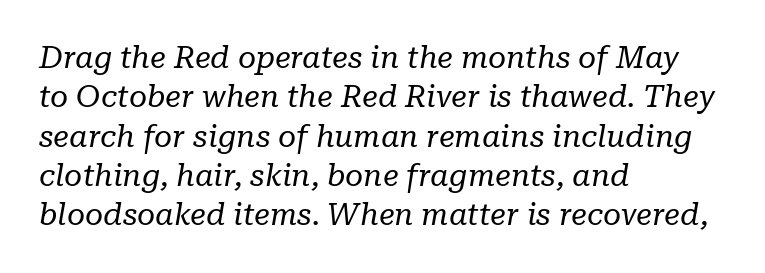
Q: Is the text bold? A: No.
Q: Is the text italic (slanted)? A: Yes, it leans right by about 10 degrees.
Q: Is the typeface a serif or a sans-serif typeface? A: Serif.
Q: Is the text underlined? A: No.
Q: How is the paragraph aligned? A: Left-aligned.
Q: Is the spacing between letters normal or unusually wide? A: Normal.
Q: Is the spacing between lines tight, normal or loose? A: Normal.
Q: Width (condensed, normal, or wide)? A: Normal.
Q: Stroke contrast? A: Low.
Q: x-height? A: Medium.
Q: Monospaced? A: No.
